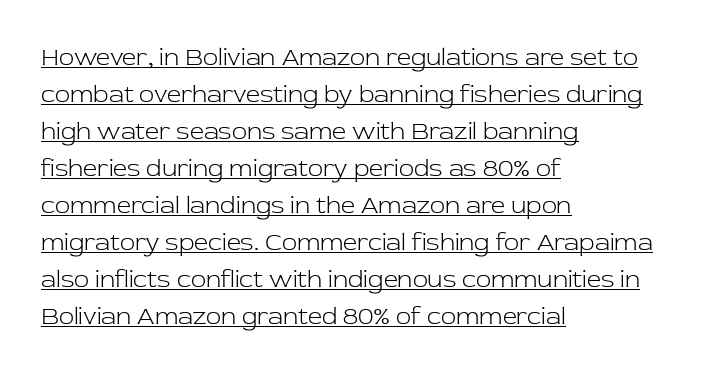
The passage shown is underscored from start to finish. Does the leading feel generous? No, just average. Tracking here is standard; glyphs follow each other at the usual distance. Does the copy run flush right? No — it runs flush left. Italic? Not at all — the glyphs are vertical. Nothing heavy about these letters — not bold at all.
